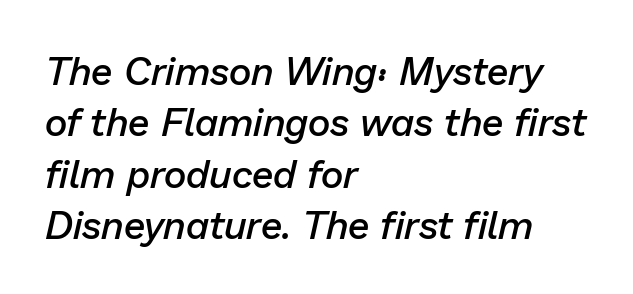
The image shows 39 px semibold type, italic (leaning right); set left-aligned, normal line spacing (1.32x), normal letter spacing, not underlined; low stroke contrast and a medium x-height.
